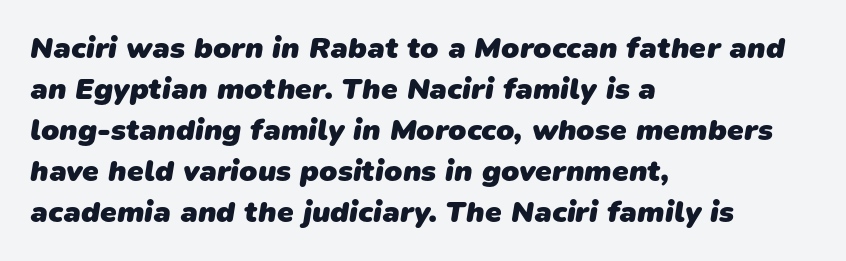
{"serif": "no", "bold": "yes", "weight": "heavy", "width": "normal", "stroke_contrast": "low", "x_height": "medium", "monospaced": "no", "underline": "no", "align": "left", "line_spacing": "normal", "line_spacing_ratio": 1.37, "letter_spacing": "normal", "letter_spacing_em": 0.0, "glyph_px": 30}
